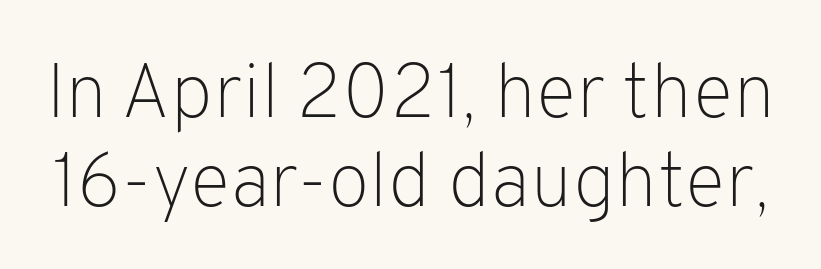
{"serif": "no", "italic": "no", "bold": "no", "weight": "light", "width": "normal", "stroke_contrast": "low", "x_height": "medium", "monospaced": "no", "underline": "no", "line_spacing": "tight", "line_spacing_ratio": 1.15, "letter_spacing": "normal", "letter_spacing_em": 0.0, "glyph_px": 77}
